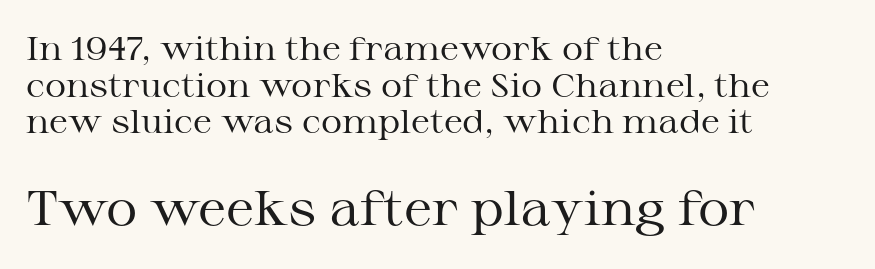
Q: Is the text bold? A: No.
Q: Is the text italic (slanted)? A: No, it is upright.
Q: Is the typeface a serif or a sans-serif typeface? A: Serif.
Q: Is the text underlined? A: No.
Q: How is the paragraph aligned? A: Left-aligned.
Q: Is the spacing between letters normal or unusually wide? A: Normal.
Q: Is the spacing between lines tight, normal or loose? A: Tight.
Q: Which block of text is set in a larger size, the first (top) or the second (bottom)? A: The second (bottom) one.
Q: Width (condensed, normal, or wide)? A: Wide.
Q: Stroke contrast? A: Medium.
Q: x-height? A: Medium.
Q: Monospaced? A: No.
